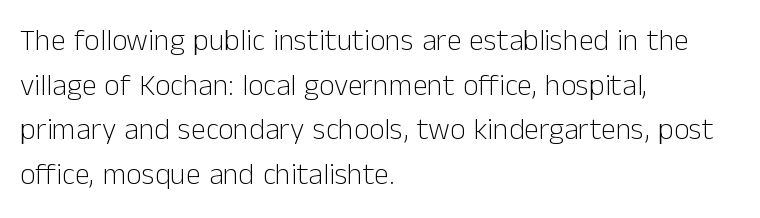
Heaviness? Minimal to ordinary, like unemphasized prose. The text block is weighted toward the left margin, trailing off unevenly rightward. Students, observe: this is what conventionally led text looks like. Italic: no, the glyphs are upright roman.
